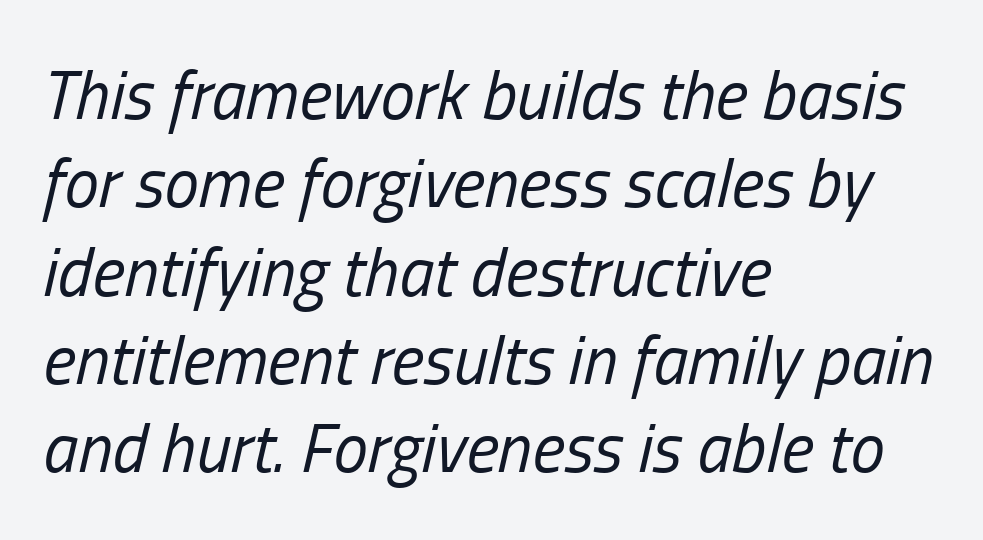
Q: Is the text bold? A: No.
Q: Is the text italic (slanted)? A: Yes, it leans right by about 13 degrees.
Q: Is the text underlined? A: No.
Q: How is the paragraph aligned? A: Left-aligned.
Q: Is the spacing between letters normal or unusually wide? A: Normal.
Q: Is the spacing between lines tight, normal or loose? A: Normal.
Q: Width (condensed, normal, or wide)? A: Condensed.
Q: Stroke contrast? A: Low.
Q: x-height? A: Medium.
Q: Monospaced? A: No.
